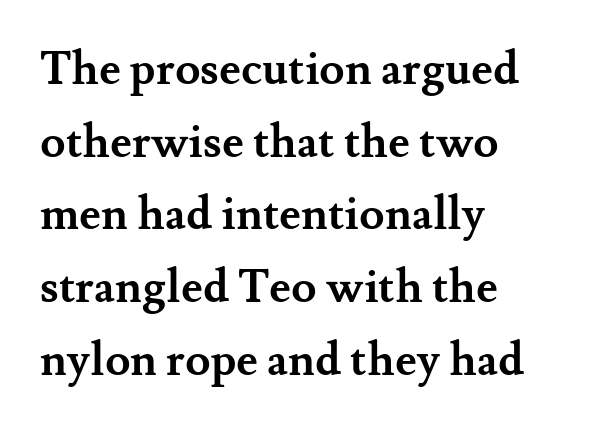
The image shows 46 px semibold serif type, upright; set left-aligned, normal line spacing (1.58x), normal letter spacing, not underlined; medium stroke contrast and a small x-height.
